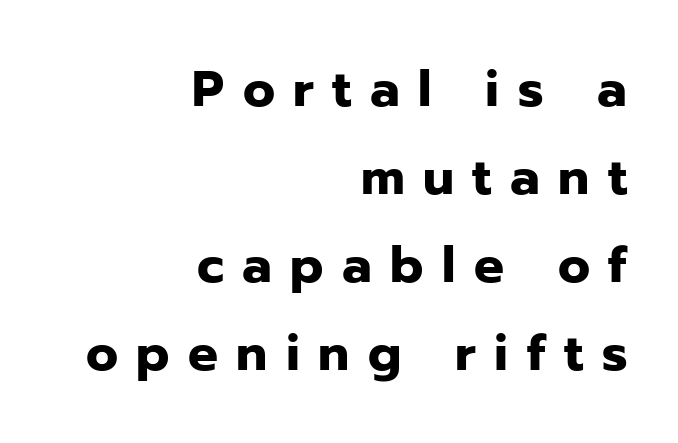
Q: Is the text bold? A: Yes.
Q: Is the text italic (slanted)? A: No, it is upright.
Q: Is the typeface a serif or a sans-serif typeface? A: Sans-serif.
Q: Is the text underlined? A: No.
Q: How is the paragraph aligned? A: Right-aligned.
Q: Is the spacing between letters normal or unusually wide? A: Unusually wide.
Q: Width (condensed, normal, or wide)? A: Normal.
Q: Stroke contrast? A: Low.
Q: x-height? A: Medium.
Q: Monospaced? A: No.
